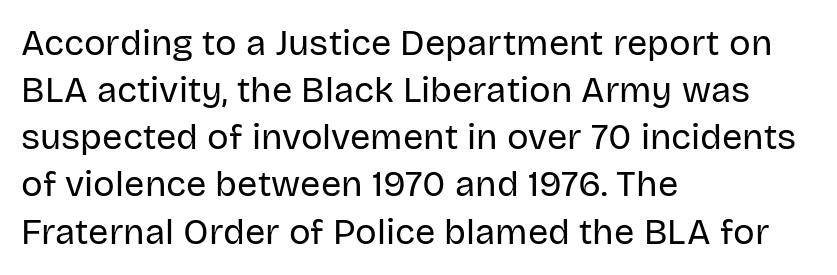
This is sans-serif lettering, the kind often seen on screens and signage. A bare baseline throughout the passage. The type sits square on the baseline with zero lean. This sample has the flowing, uneven cadence of proportional lettering. Standard letterfit; no display-style spreading of the glyphs.
